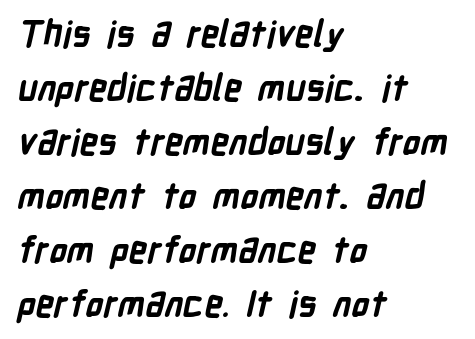
Q: Is the text bold? A: Yes.
Q: Is the typeface a serif or a sans-serif typeface? A: Sans-serif.
Q: Is the text underlined? A: No.
Q: How is the paragraph aligned? A: Left-aligned.
Q: Is the spacing between letters normal or unusually wide? A: Normal.
Q: Is the spacing between lines tight, normal or loose? A: Normal.
Q: Width (condensed, normal, or wide)? A: Condensed.
Q: Stroke contrast? A: Low.
Q: x-height? A: Medium.
Q: Monospaced? A: No.
